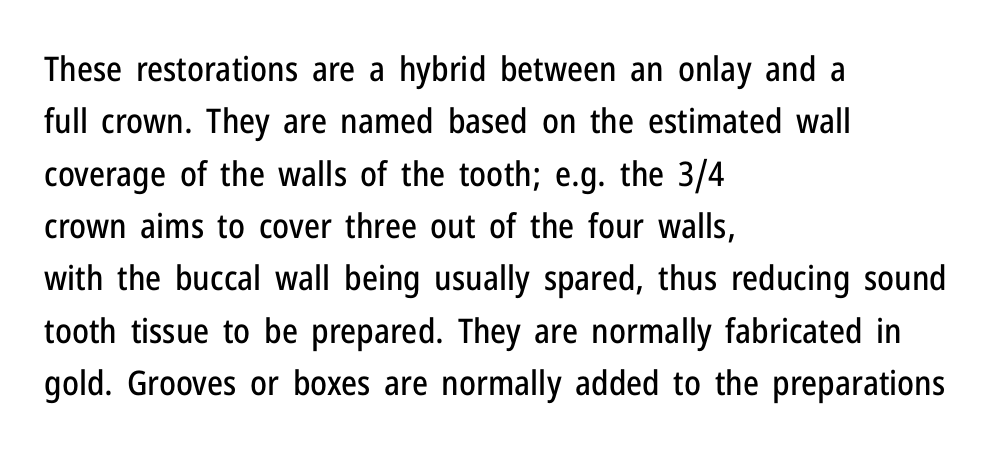
The image shows 34 px condensed sans-serif type, upright; set left-aligned, normal line spacing (1.54x), normal letter spacing, not underlined; low stroke contrast and a medium x-height.
